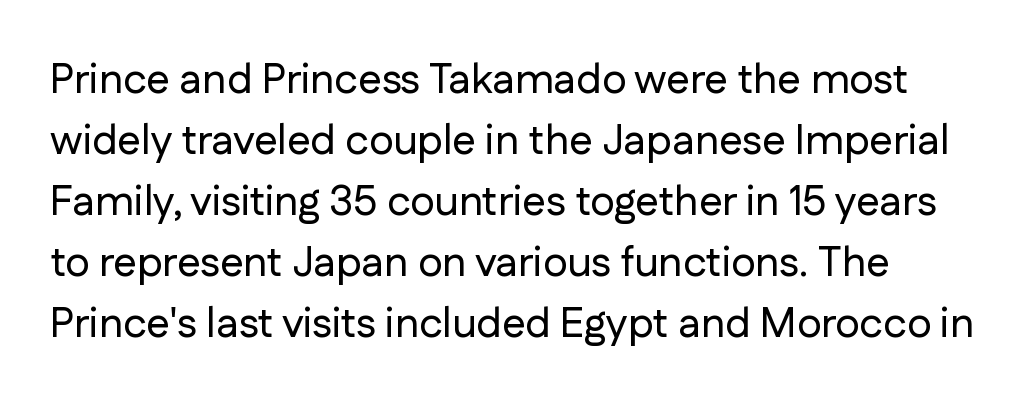
Q: Is the text italic (slanted)? A: No, it is upright.
Q: Is the typeface a serif or a sans-serif typeface? A: Sans-serif.
Q: Is the text underlined? A: No.
Q: Is the spacing between letters normal or unusually wide? A: Normal.
Q: Is the spacing between lines tight, normal or loose? A: Normal.
Q: Width (condensed, normal, or wide)? A: Normal.
Q: Stroke contrast? A: Low.
Q: x-height? A: Medium.
Q: Monospaced? A: No.
